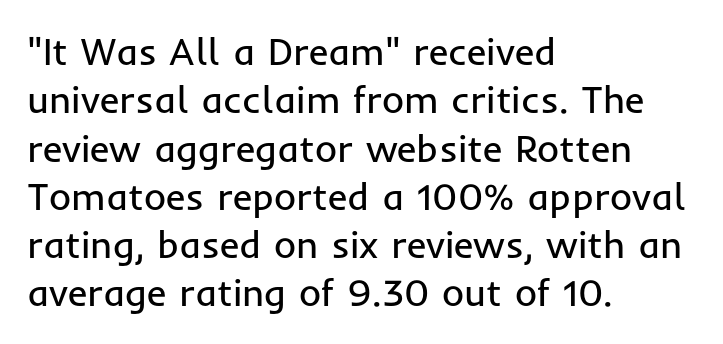
The image shows 38 px regular-weight sans-serif type, upright; set left-aligned, normal line spacing (1.27x), normal letter spacing, not underlined; low stroke contrast and a medium x-height.
